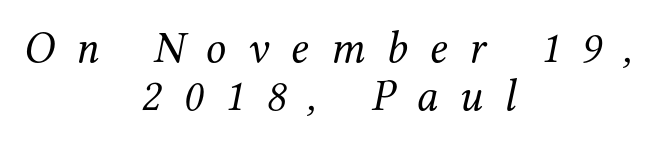
The image shows 45 px regular-weight serif type, italic (leaning right); set centered, tight line spacing (1.07x), unusually wide letter spacing (+0.48 em), not underlined; medium stroke contrast and a medium x-height.
